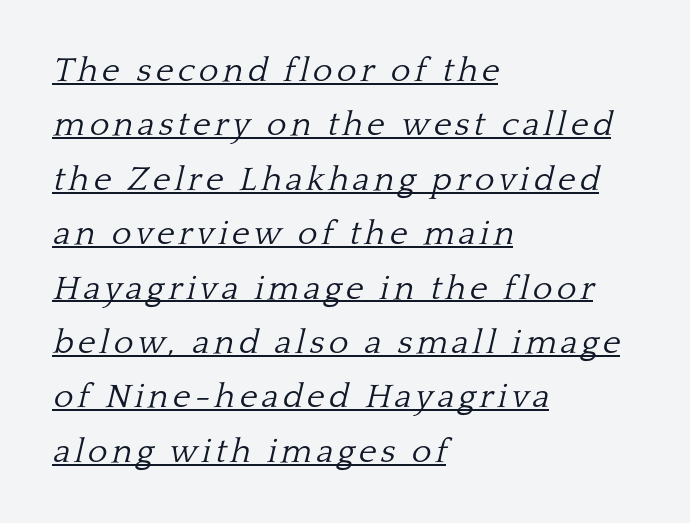
Q: Is the text bold? A: No.
Q: Is the text italic (slanted)? A: Yes, it leans right by about 13 degrees.
Q: Is the typeface a serif or a sans-serif typeface? A: Serif.
Q: Is the text underlined? A: Yes.
Q: How is the paragraph aligned? A: Left-aligned.
Q: Is the spacing between lines tight, normal or loose? A: Normal.
Q: Width (condensed, normal, or wide)? A: Normal.
Q: Stroke contrast? A: Low.
Q: x-height? A: Medium.
Q: Monospaced? A: No.
